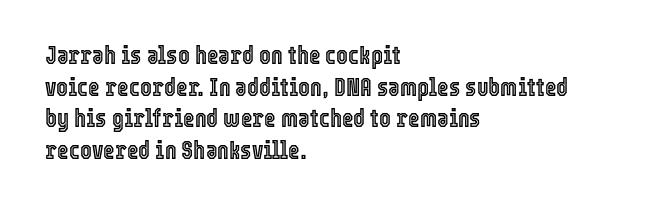
Q: Is the text italic (slanted)? A: No, it is upright.
Q: Is the text underlined? A: No.
Q: How is the paragraph aligned? A: Left-aligned.
Q: Is the spacing between letters normal or unusually wide? A: Normal.
Q: Is the spacing between lines tight, normal or loose? A: Normal.
